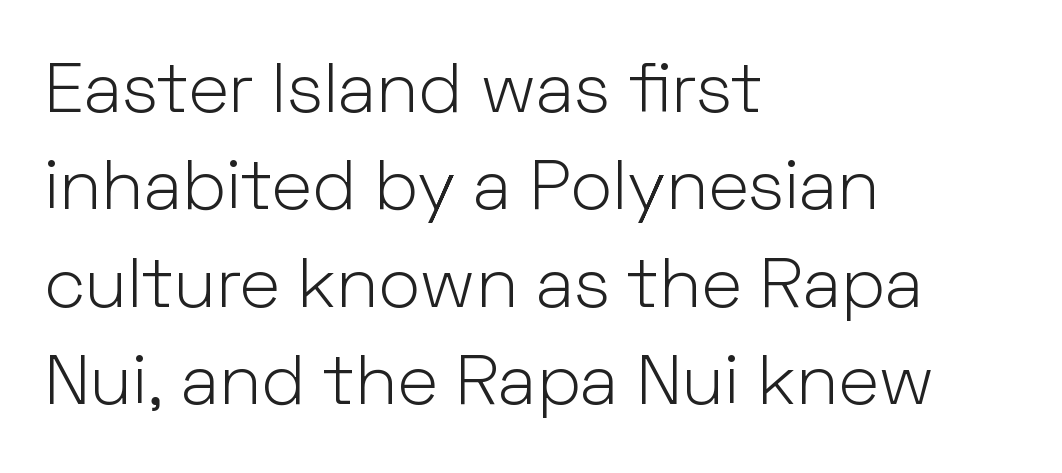
Bare-footed words on every line. The block of text has a typical density, with ordinary space between rows. This sample has the flowing, uneven cadence of proportional lettering. Nothing unusual about the tracking: characters are spaced as the font intends.
